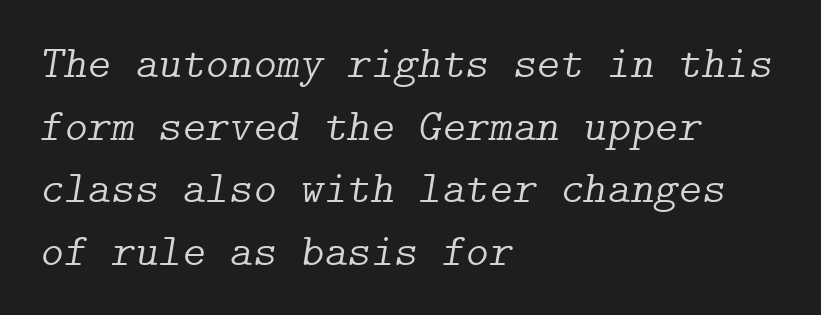
{"serif": "yes", "italic": "yes", "lean": "right", "slant_degrees": 9, "bold": "no", "weight": "light", "width": "normal", "stroke_contrast": "low", "x_height": "medium", "underline": "no", "align": "left", "line_spacing": "normal", "line_spacing_ratio": 1.39, "letter_spacing": "normal", "letter_spacing_em": 0.0, "glyph_px": 45}
